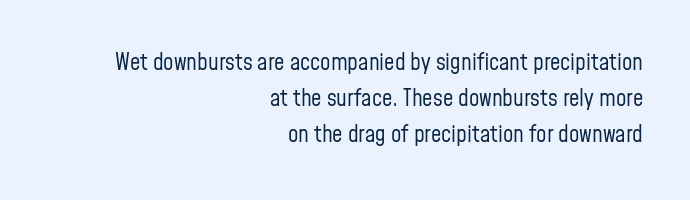
One-word summary of the alignment: right. Ink coverage per letter is moderate at most. If you measured baseline to baseline, you'd find a middling distance. Words appear dense and cohesive because spacing is normal.
